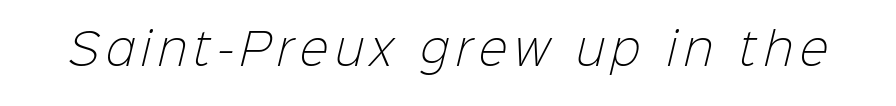
Q: Is the text bold? A: No.
Q: Is the typeface a serif or a sans-serif typeface? A: Sans-serif.
Q: Is the text underlined? A: No.
Q: Width (condensed, normal, or wide)? A: Normal.
Q: Stroke contrast? A: Low.
Q: x-height? A: Medium.
Q: Monospaced? A: No.
